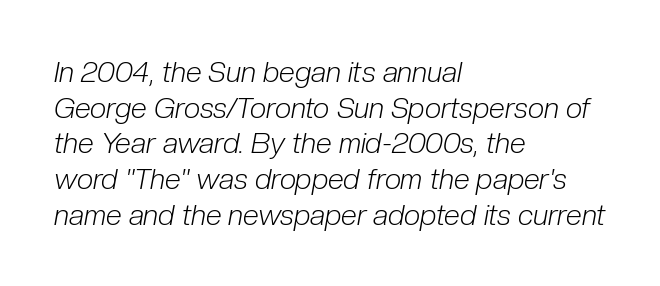
The image shows 29 px light, condensed type, italic (leaning right); set left-aligned, line spacing 1.23x, normal letter spacing, not underlined; low stroke contrast and a medium x-height.
